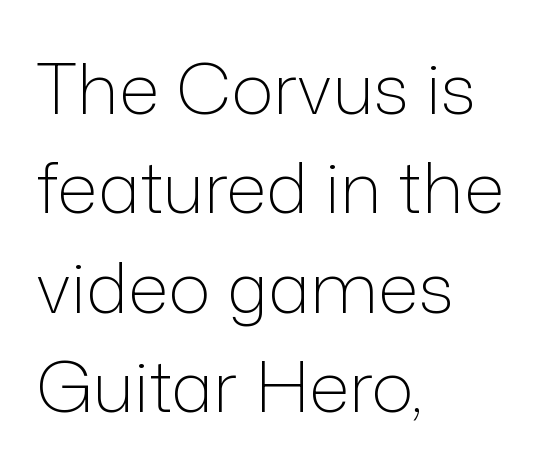
The image shows 71 px light sans-serif type, upright; set left-aligned, normal line spacing (1.4x), normal letter spacing, not underlined; low stroke contrast and a medium x-height.
